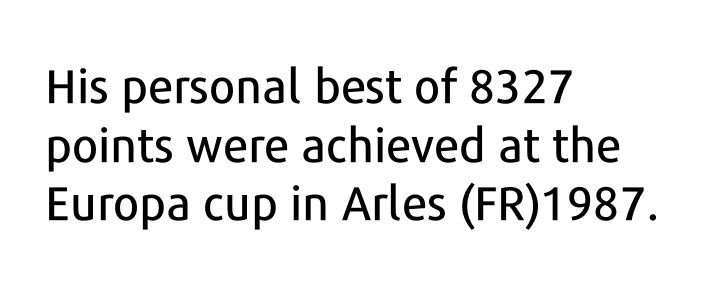
Every row of glyphs begins at an identical x-position on the left. Classification — sans serif. The letters advance in unequal steps, a hallmark of proportional type. A normal amount of white space separates one row of letters from the next. No word sits above an underline. Characters follow at the spacing the type designer built in.
